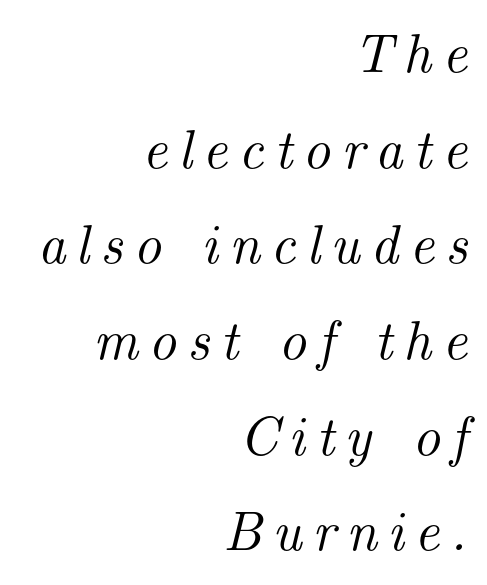
Q: Is the text italic (slanted)? A: Yes, it leans right by about 14 degrees.
Q: Is the typeface a serif or a sans-serif typeface? A: Serif.
Q: Is the text underlined? A: No.
Q: How is the paragraph aligned? A: Right-aligned.
Q: Width (condensed, normal, or wide)? A: Normal.
Q: Stroke contrast? A: Medium.
Q: x-height? A: Small.
Q: Monospaced? A: No.
